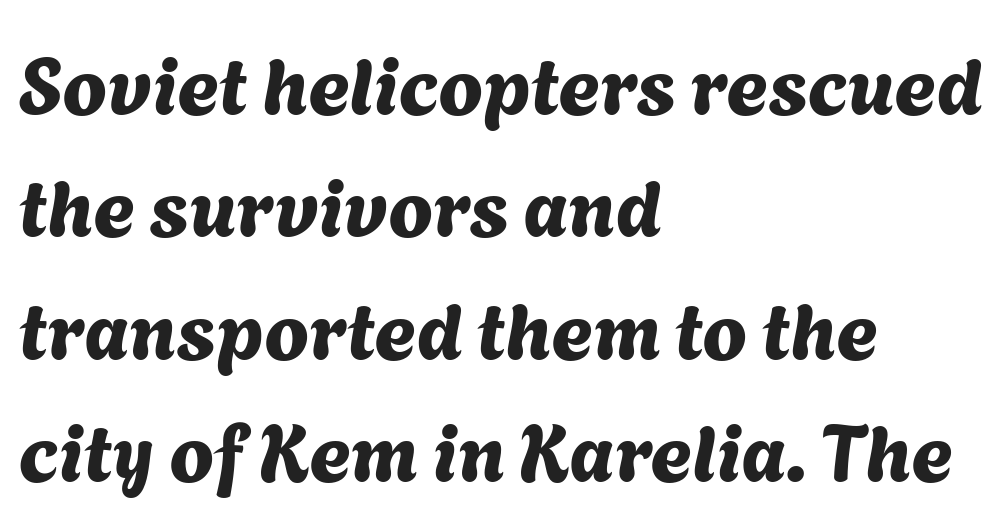
Alignment: flush left. The block of text has a typical density, with ordinary space between rows. Is this a fixed-width face? No — the glyphs have proportional, varying widths. Each word holds together tightly as a unit, with standard inter-letter gaps. Does the type have serifs? No, each stem ends abruptly. Descenders hang freely into open space.
